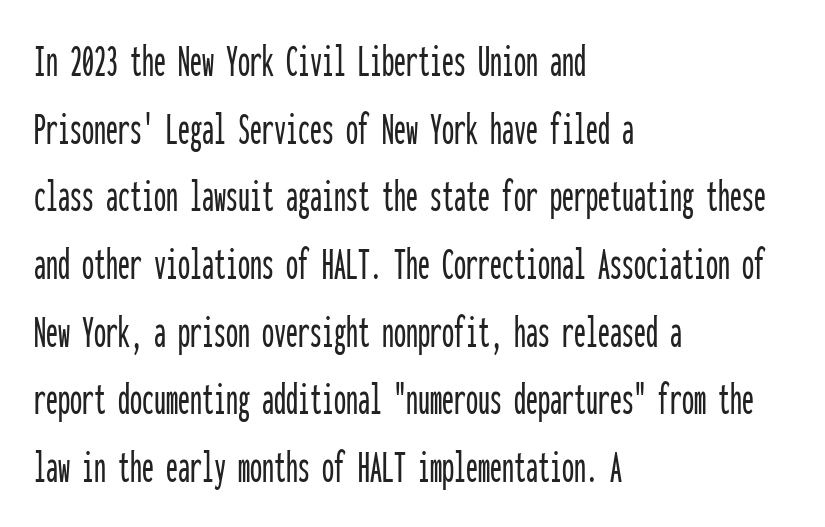
{"serif": "no", "italic": "no", "width": "condensed", "stroke_contrast": "low", "x_height": "medium", "monospaced": "yes", "underline": "no", "align": "left", "line_spacing": "normal", "line_spacing_ratio": 1.41, "letter_spacing": "normal", "letter_spacing_em": 0.0, "glyph_px": 48}
